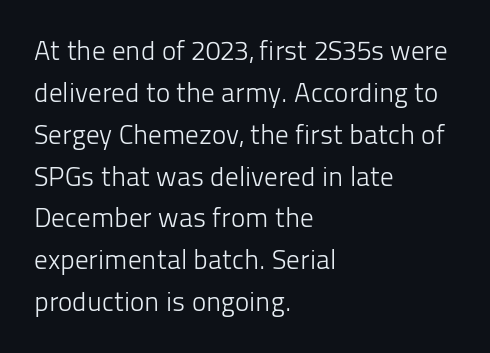
Q: Is the text bold? A: No.
Q: Is the text italic (slanted)? A: No, it is upright.
Q: Is the text underlined? A: No.
Q: How is the paragraph aligned? A: Left-aligned.
Q: Is the spacing between letters normal or unusually wide? A: Normal.
Q: Is the spacing between lines tight, normal or loose? A: Normal.
